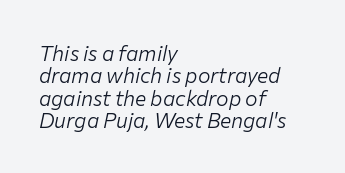
Nothing unusual about the tracking: characters are spaced as the font intends. The passage shown stacks its lines with hardly any gap. This rendering features lettering with no underline. Slanted lettering throughout.
